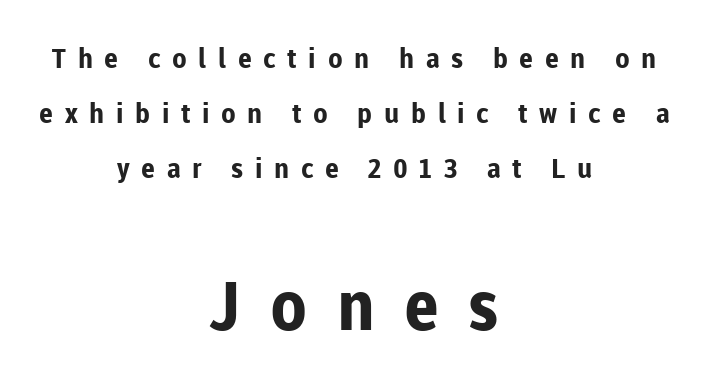
Q: Is the text bold? A: Yes.
Q: Is the text italic (slanted)? A: No, it is upright.
Q: Is the typeface a serif or a sans-serif typeface? A: Sans-serif.
Q: Is the text underlined? A: No.
Q: How is the paragraph aligned? A: Centered.
Q: Is the spacing between letters normal or unusually wide? A: Unusually wide.
Q: Is the spacing between lines tight, normal or loose? A: Loose.
Q: Which block of text is set in a larger size, the first (top) or the second (bottom)? A: The second (bottom) one.
Q: Width (condensed, normal, or wide)? A: Normal.
Q: Stroke contrast? A: Low.
Q: x-height? A: Medium.
Q: Monospaced? A: No.
